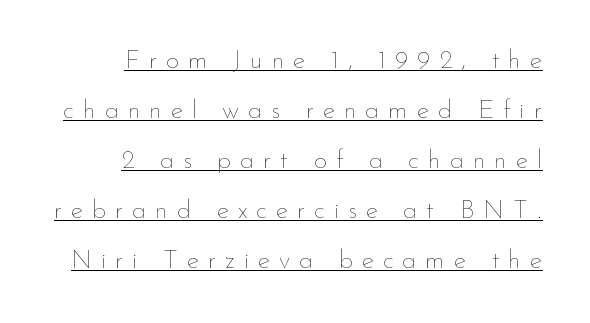
Q: Is the text bold? A: No.
Q: Is the text italic (slanted)? A: No, it is upright.
Q: Is the text underlined? A: Yes.
Q: Is the spacing between letters normal or unusually wide? A: Unusually wide.
Q: Is the spacing between lines tight, normal or loose? A: Loose.
